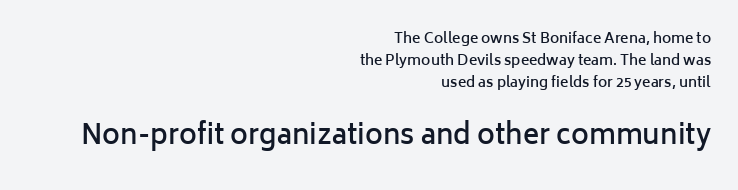
{"italic": "no", "bold": "semi", "underline": "no", "align": "right", "line_spacing": "normal", "line_spacing_ratio": 1.56, "letter_spacing": "normal", "letter_spacing_em": 0.0, "larger_block": "second", "size_ratio": 1.93, "glyph_px": 27}
